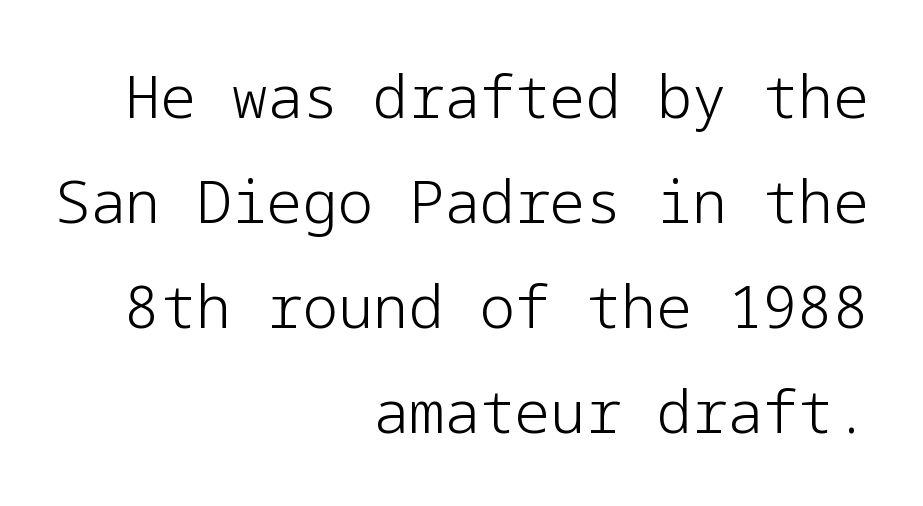
No word sits above an underline. A typesetter would call this zero additional tracking. Letters have the restrained weight of plain body copy at most. The typesetter chose a ragged-left arrangement here. This is sans-serif lettering, the kind often seen on screens and signage. Quick note: not italic, upright.
